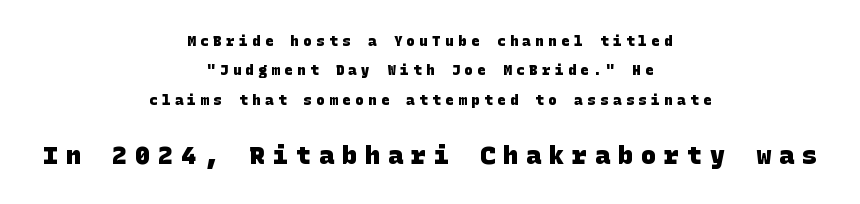
{"bold": "yes", "underline": "no", "align": "center", "line_spacing": "loose", "line_spacing_ratio": 2.1, "letter_spacing": "wide", "letter_spacing_em": 0.32, "larger_block": "second", "size_ratio": 1.79, "glyph_px": 25}
